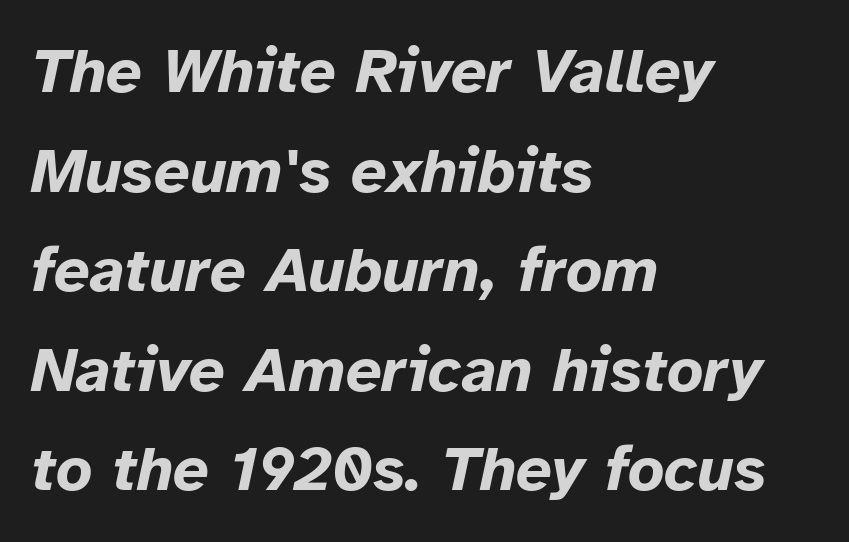
The image shows 63 px bold type, italic (leaning right); set left-aligned, normal line spacing (1.58x), normal letter spacing, not underlined; low stroke contrast and a medium x-height.
